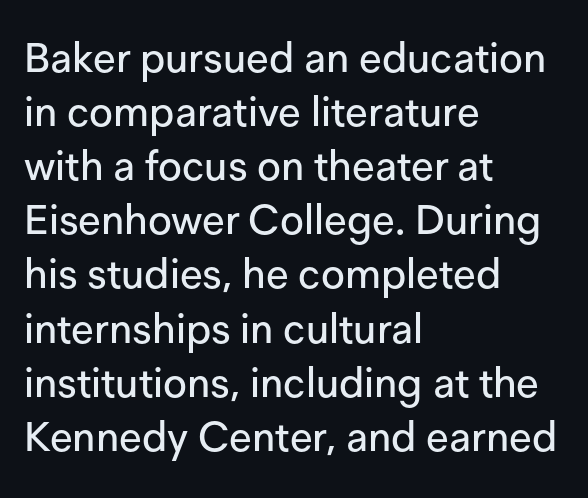
Q: Is the text italic (slanted)? A: No, it is upright.
Q: Is the typeface a serif or a sans-serif typeface? A: Sans-serif.
Q: Is the text underlined? A: No.
Q: How is the paragraph aligned? A: Left-aligned.
Q: Is the spacing between letters normal or unusually wide? A: Normal.
Q: Is the spacing between lines tight, normal or loose? A: Normal.
Q: Width (condensed, normal, or wide)? A: Normal.
Q: Stroke contrast? A: Low.
Q: x-height? A: Medium.
Q: Monospaced? A: No.
